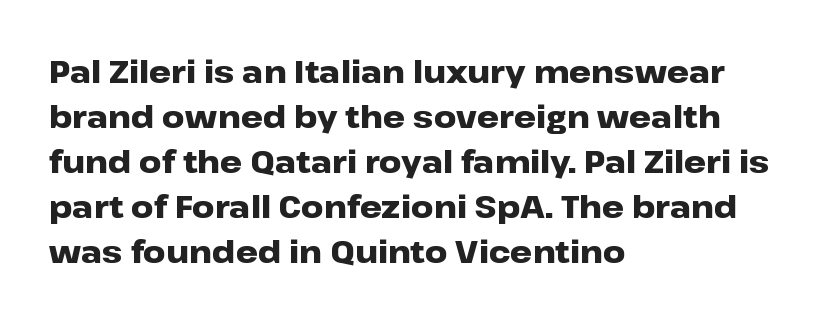
Posture: vertical. Descender tails drop into unmarked territory. The rendering uses natural spacing where letterforms have individual widths. Stroke thickness is high; the sample reads as a true bold. The lines sit at an ordinary, default distance from one another.
